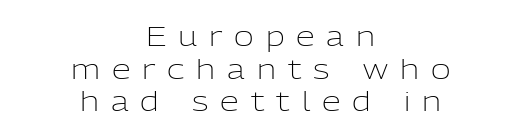
Q: Is the text bold? A: No.
Q: Is the text italic (slanted)? A: No, it is upright.
Q: Is the text underlined? A: No.
Q: How is the paragraph aligned? A: Centered.
Q: Is the spacing between letters normal or unusually wide? A: Unusually wide.
